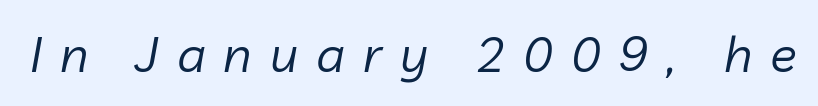
A typesetter would mark this as italic. Proportional: the letters do not fall into vertical columns. Weight: regular or lighter. Characters follow at a spacing far wider than the type designer built in. Clear beneath every line of the passage.
